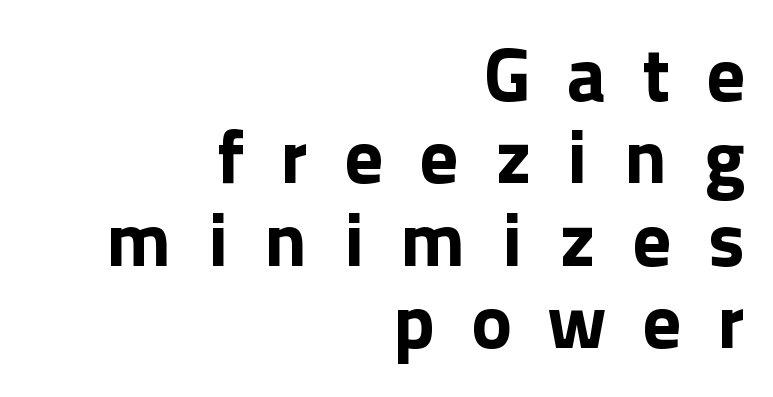
{"serif": "no", "italic": "no", "bold": "yes", "weight": "bold", "width": "normal", "x_height": "medium", "monospaced": "no", "underline": "no", "align": "right", "line_spacing": "tight", "line_spacing_ratio": 1.07, "letter_spacing": "wide", "letter_spacing_em": 0.47, "glyph_px": 77}
